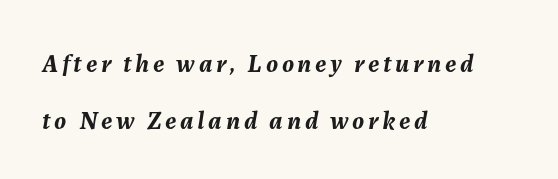
Slant detected: the letters are inclined. I'd describe the lettering as bold — thick and assertive. Any mark beneath the type? The region is blank. The paragraph shown leans on its left margin. Baseline-to-baseline distance is far greater than the letter height.
